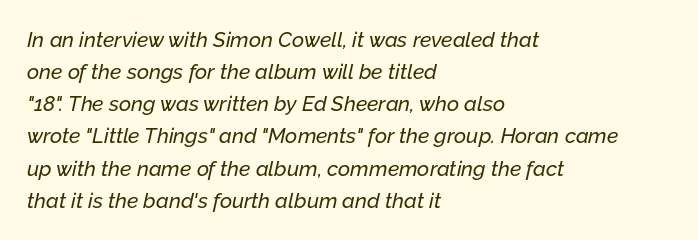
An italicized treatment has been applied to the whole sample. The leading is moderate, giving the passage an even texture. The face used here is rendered with its standard letterfit. Glance below the letters and you will spot only blank space. Left-aligned paragraph, ragged on the right.
